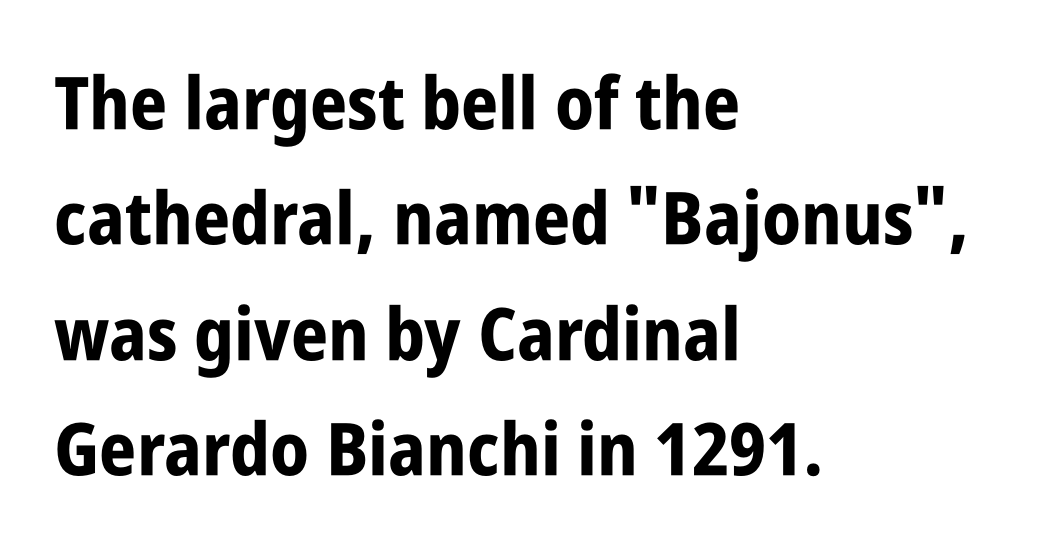
Q: Is the text bold? A: Yes.
Q: Is the text italic (slanted)? A: No, it is upright.
Q: Is the typeface a serif or a sans-serif typeface? A: Sans-serif.
Q: Is the text underlined? A: No.
Q: How is the paragraph aligned? A: Left-aligned.
Q: Is the spacing between letters normal or unusually wide? A: Normal.
Q: Is the spacing between lines tight, normal or loose? A: Normal.
Q: Width (condensed, normal, or wide)? A: Condensed.
Q: Stroke contrast? A: Low.
Q: x-height? A: Large.
Q: Monospaced? A: No.
